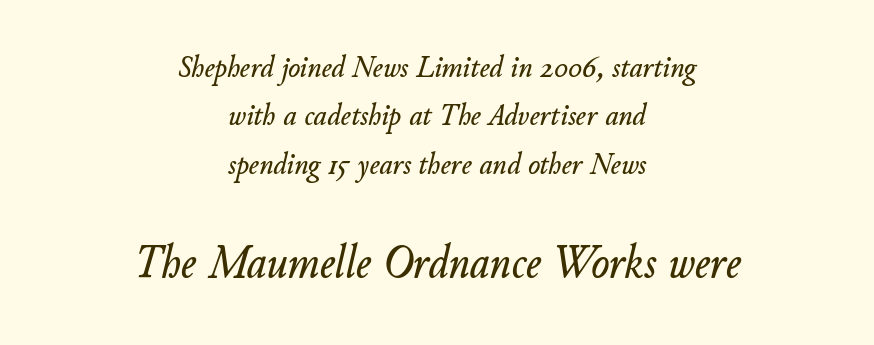
These two chunks differ in scale, with the bottom chunk taking the larger measure. Each new line begins a customary step beneath the previous one. Rendered with sloped, italic letterforms. Is this a fixed-width face? No — the glyphs have proportional, varying widths. You could call the tracking neutral — neither tight nor loose.
